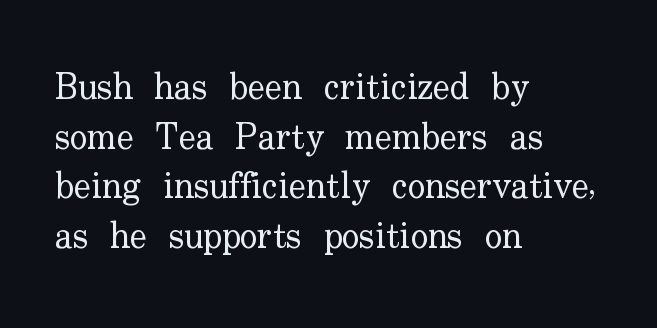
The image shows 36 px regular-weight serif type, upright; set left-aligned, normal line spacing (1.38x), normal letter spacing, not underlined; low stroke contrast and a small x-height.
